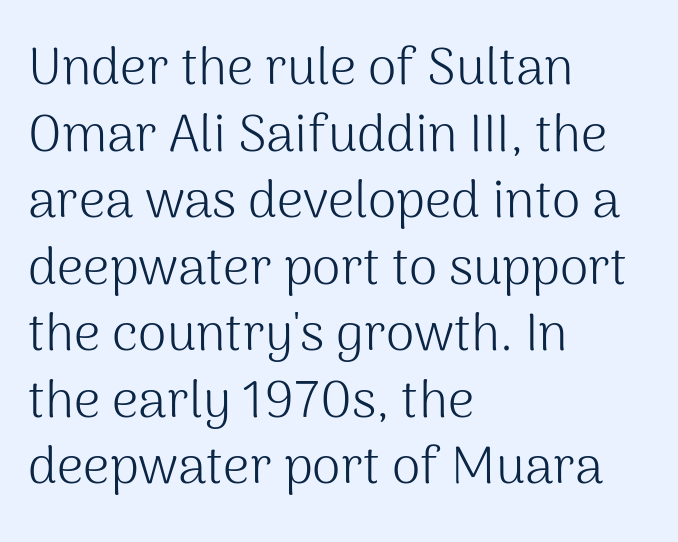
The image shows 52 px light sans-serif type, upright; set left-aligned, normal line spacing (1.28x), normal letter spacing, not underlined; medium stroke contrast and a medium x-height.
